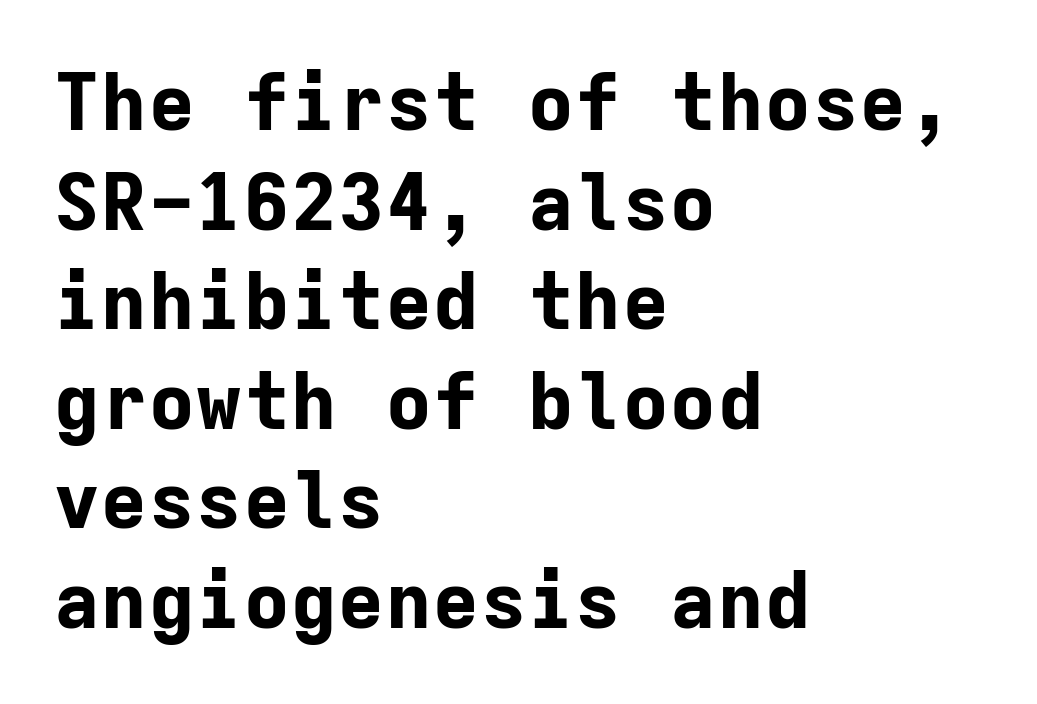
{"serif": "no", "italic": "no", "bold": "yes", "weight": "bold", "width": "normal", "stroke_contrast": "low", "x_height": "medium", "monospaced": "yes", "underline": "no", "align": "left", "line_spacing": "normal", "line_spacing_ratio": 1.26, "letter_spacing": "normal", "letter_spacing_em": 0.0, "glyph_px": 79}
